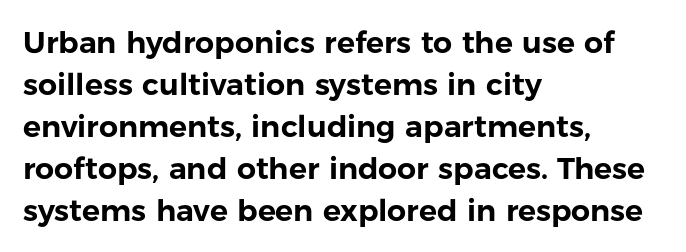
{"serif": "no", "italic": "no", "width": "normal", "stroke_contrast": "low", "x_height": "medium", "monospaced": "no", "underline": "no", "align": "left", "line_spacing": "normal", "line_spacing_ratio": 1.4, "letter_spacing": "normal", "letter_spacing_em": 0.0, "glyph_px": 30}
